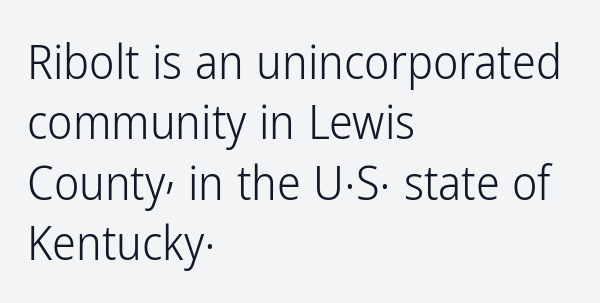
Nothing unusual about the tracking: characters are spaced as the font intends. Line starts are locked; line ends wander. No italicization has been applied; the sample stays upright. The lines sit at an ordinary, default distance from one another. The face used here is proportionally spaced, like ordinary book or web type. Decoration check: the copy has no underline.
